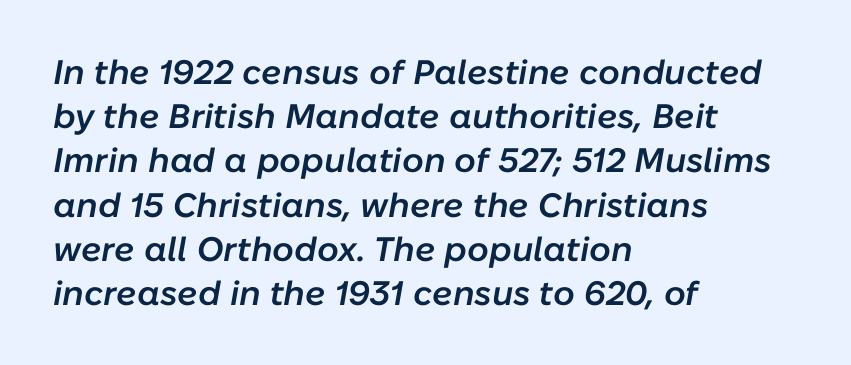
{"italic": "yes", "lean": "right", "slant_degrees": 10, "bold": "semi", "weight": "semibold", "width": "normal", "stroke_contrast": "low", "x_height": "medium", "monospaced": "no", "underline": "no", "align": "left", "line_spacing": "normal", "line_spacing_ratio": 1.3, "letter_spacing": "normal", "letter_spacing_em": 0.0, "glyph_px": 34}
